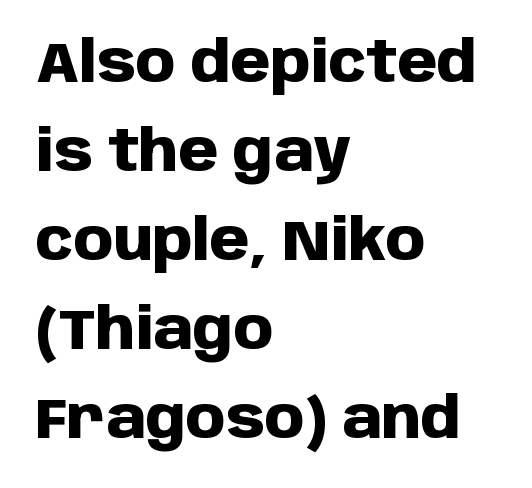
Note: no serifs on the glyphs. Each glyph is drawn with heavy, bold strokes. The letters advance in unequal steps, a hallmark of proportional type. Default kerning and tracking; the words read as compact shapes.
